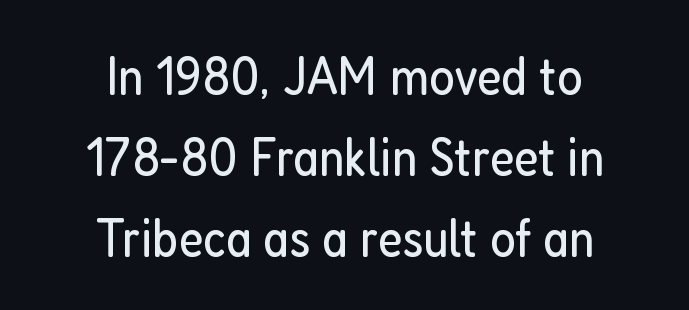
The image shows 54 px regular-weight, condensed sans-serif type, upright; set centered, normal line spacing (1.5x), normal letter spacing, not underlined; low stroke contrast and a medium x-height.
